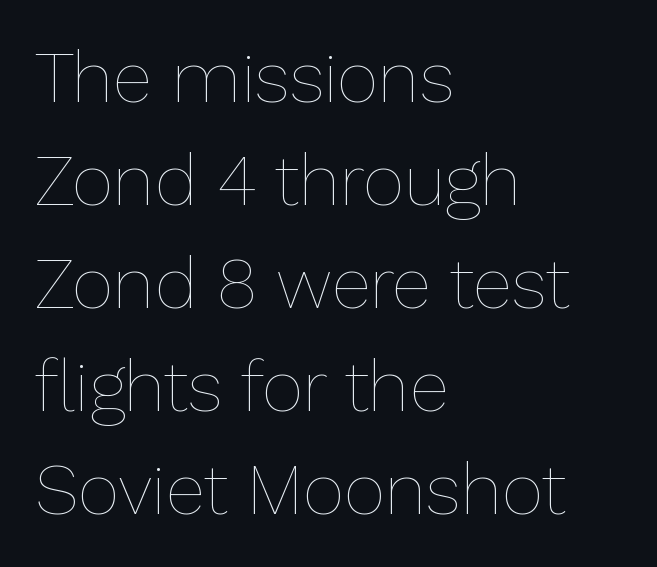
Check under the words: just untouched page. Here the designer chose a conventional face with non-uniform glyph widths. Italic? Not at all — the glyphs are vertical. Compared with typical body copy, the letter spacing here is the same. The rows are spaced the way most documents space them. These lines stack with their left ends in a neat column.
